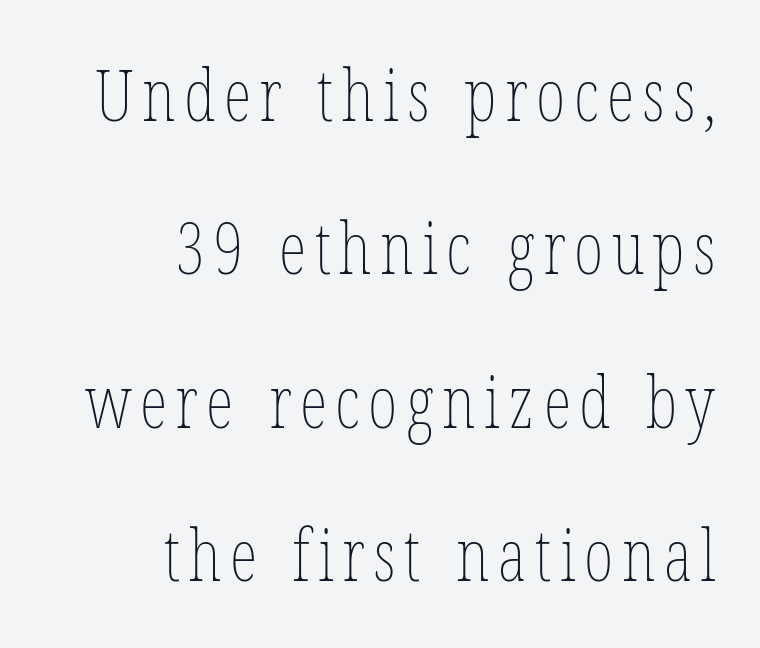
This sample has the flowing, uneven cadence of proportional lettering. Rows of type keep a wide berth in the vertical direction. Words float on clear page, feet unadorned. The specimen reads as upright at a glance. Weight: not bold — regular or lighter. The lines are quadded right.
